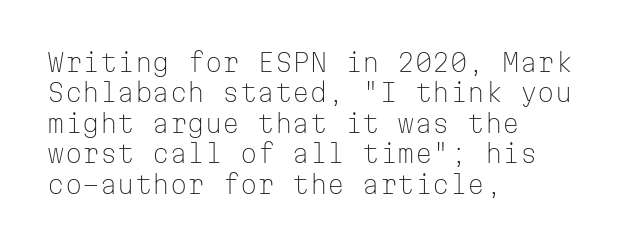
Nope, not italic — everything's standing straight. Only glyphs here, with clear space below each row. Leftover space on each line is placed entirely after the last word. The gaps between neighbouring characters are ordinary and unremarkable. A light-to-regular cut is what we see here.
